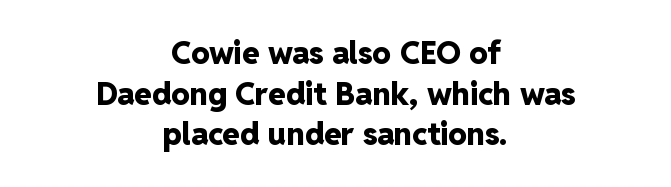
The image shows 31 px heavy sans-serif type, upright; set centered, normal line spacing (1.31x), normal letter spacing, not underlined; low stroke contrast and a medium x-height.
